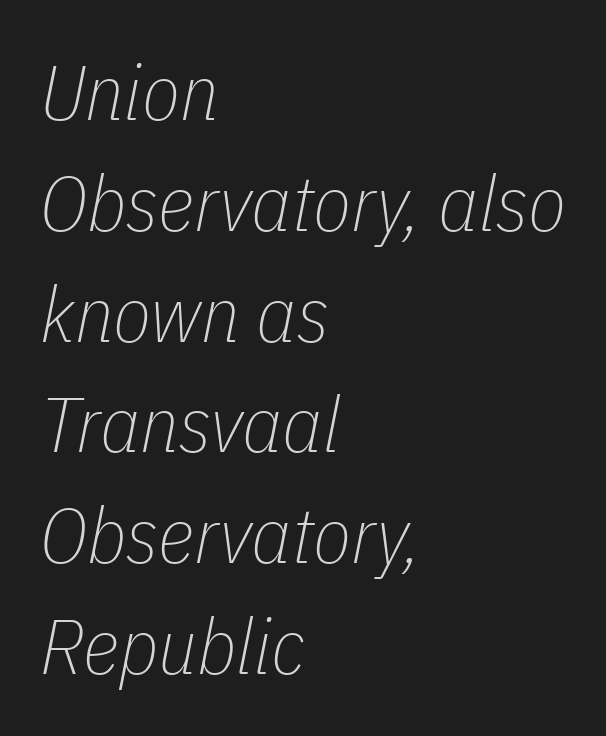
The image shows 78 px thin, condensed type, italic (leaning right); set left-aligned, normal line spacing (1.42x), normal letter spacing, not underlined; low stroke contrast and a medium x-height.
